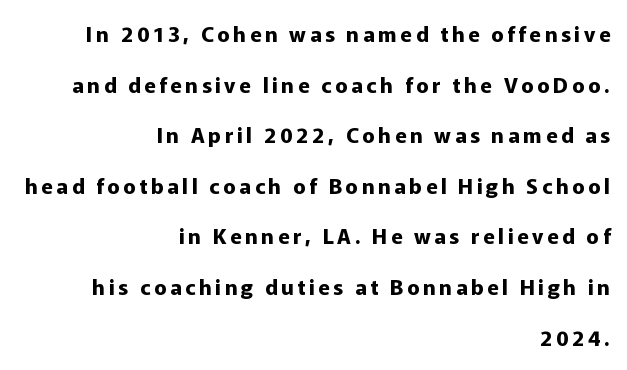
The image shows 21 px bold type, upright; set right-aligned, loose line spacing (2.41x), not underlined.
